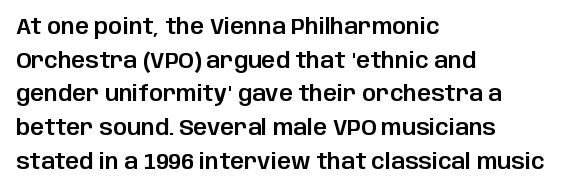
The image shows 22 px text type, upright; set left-aligned, normal line spacing (1.53x), normal letter spacing, not underlined.
